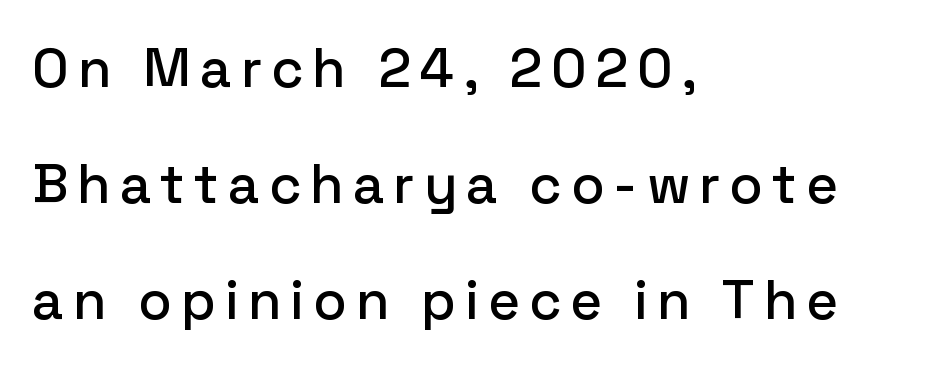
Q: Is the text italic (slanted)? A: No, it is upright.
Q: Is the typeface a serif or a sans-serif typeface? A: Sans-serif.
Q: Is the text underlined? A: No.
Q: How is the paragraph aligned? A: Left-aligned.
Q: Is the spacing between lines tight, normal or loose? A: Loose.
Q: Width (condensed, normal, or wide)? A: Normal.
Q: Stroke contrast? A: Low.
Q: x-height? A: Medium.
Q: Monospaced? A: No.
